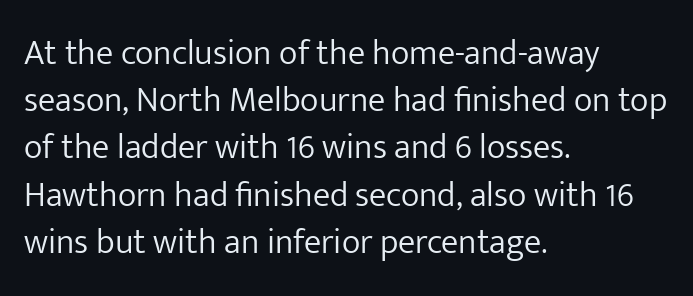
The image shows 35 px light sans-serif type, upright; set left-aligned, normal line spacing (1.35x), normal letter spacing, not underlined; low stroke contrast and a medium x-height.
